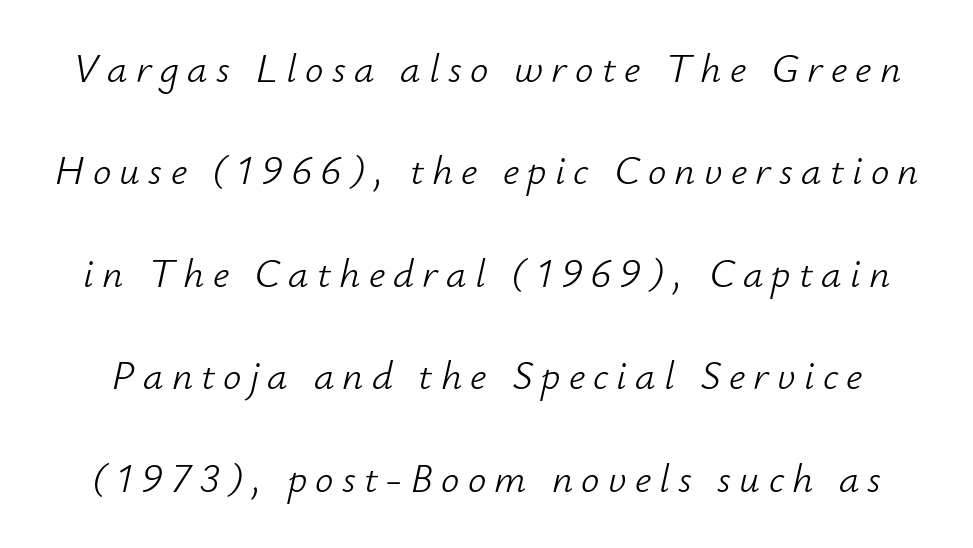
The passage shown leans; its letterforms are oblique. What's the leading like? Stretched, with rows far apart. The passage shown is typed in a proportional face where columns would drift. Check under the words: just untouched page. Glyph-to-glyph distance is far greater than everyday printed text.
